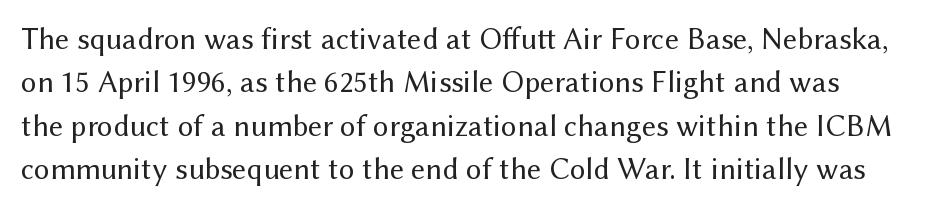
Q: Is the text bold? A: No.
Q: Is the text italic (slanted)? A: No, it is upright.
Q: Is the typeface a serif or a sans-serif typeface? A: Sans-serif.
Q: Is the text underlined? A: No.
Q: Is the spacing between letters normal or unusually wide? A: Normal.
Q: Is the spacing between lines tight, normal or loose? A: Normal.
Q: Width (condensed, normal, or wide)? A: Normal.
Q: Stroke contrast? A: Medium.
Q: x-height? A: Medium.
Q: Monospaced? A: No.
